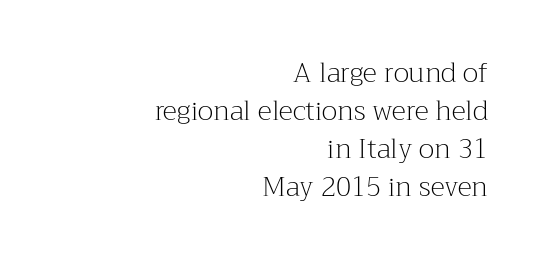
{"italic": "no", "bold": "no", "underline": "no", "align": "right", "line_spacing": "normal", "line_spacing_ratio": 1.41, "letter_spacing": "normal", "letter_spacing_em": 0.0, "glyph_px": 27}
